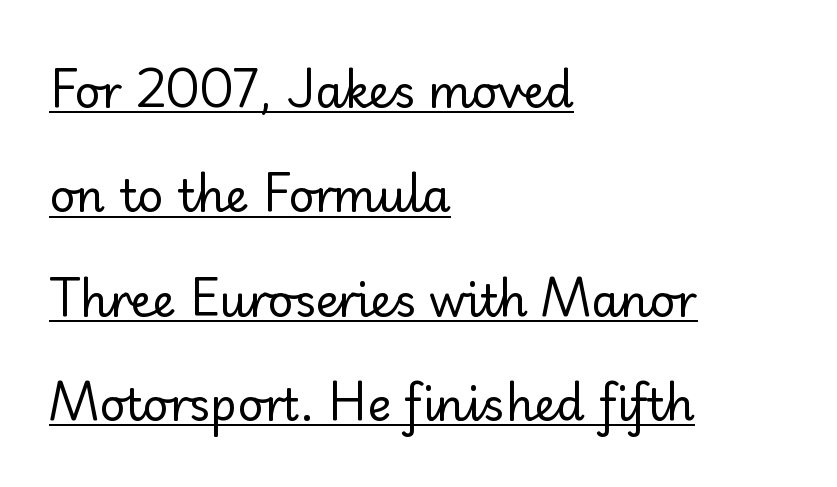
{"serif": "no", "italic": "no", "bold": "no", "weight": "regular", "width": "normal", "stroke_contrast": "low", "x_height": "small", "monospaced": "no", "underline": "yes", "align": "left", "line_spacing": "loose", "line_spacing_ratio": 2.32, "letter_spacing": "normal", "letter_spacing_em": 0.0, "glyph_px": 45}
